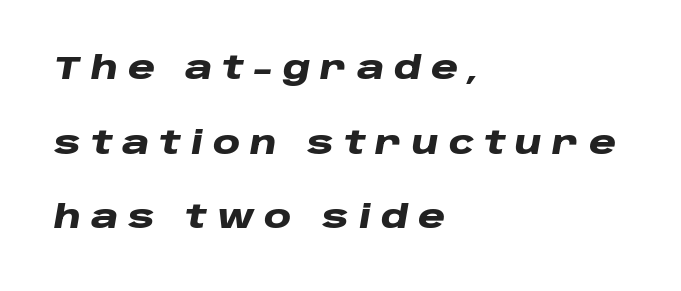
{"italic": "yes", "lean": "right", "slant_degrees": 10, "bold": "yes", "weight": "heavy", "width": "wide", "stroke_contrast": "low", "x_height": "large", "monospaced": "no", "underline": "no", "align": "left", "line_spacing": "loose", "line_spacing_ratio": 2.41, "letter_spacing": "wide", "letter_spacing_em": 0.32, "glyph_px": 31}
